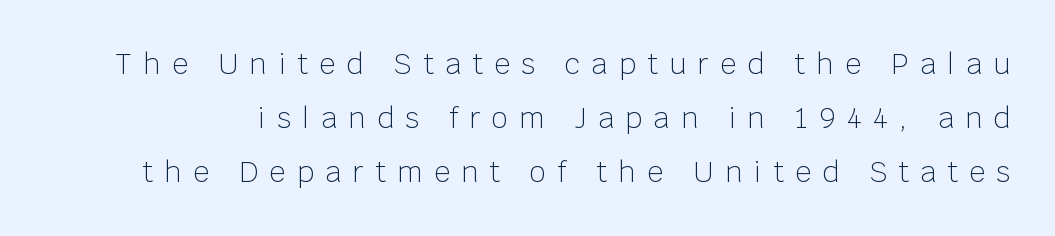
{"serif": "no", "italic": "no", "bold": "no", "weight": "light", "width": "normal", "stroke_contrast": "low", "x_height": "large", "monospaced": "no", "underline": "no", "line_spacing": "loose", "line_spacing_ratio": 1.92, "letter_spacing": "wide", "letter_spacing_em": 0.41, "glyph_px": 28}
